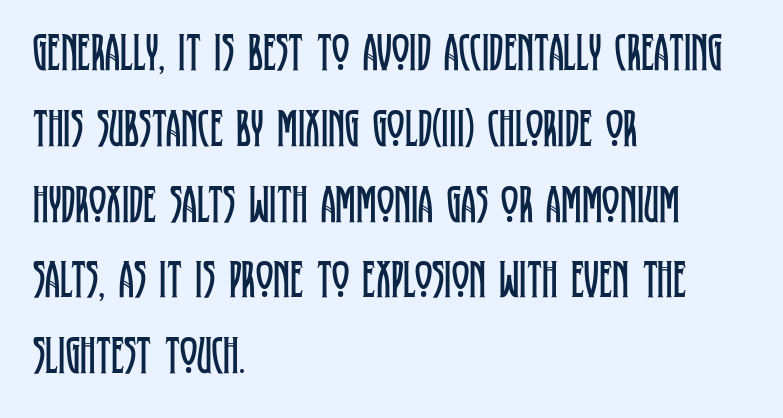
{"serif": "yes", "italic": "no", "bold": "no", "weight": "regular", "width": "condensed", "stroke_contrast": "low", "x_height": "large", "monospaced": "no", "underline": "no", "align": "left", "line_spacing": "normal", "line_spacing_ratio": 1.43, "letter_spacing": "normal", "letter_spacing_em": 0.0, "glyph_px": 53}
